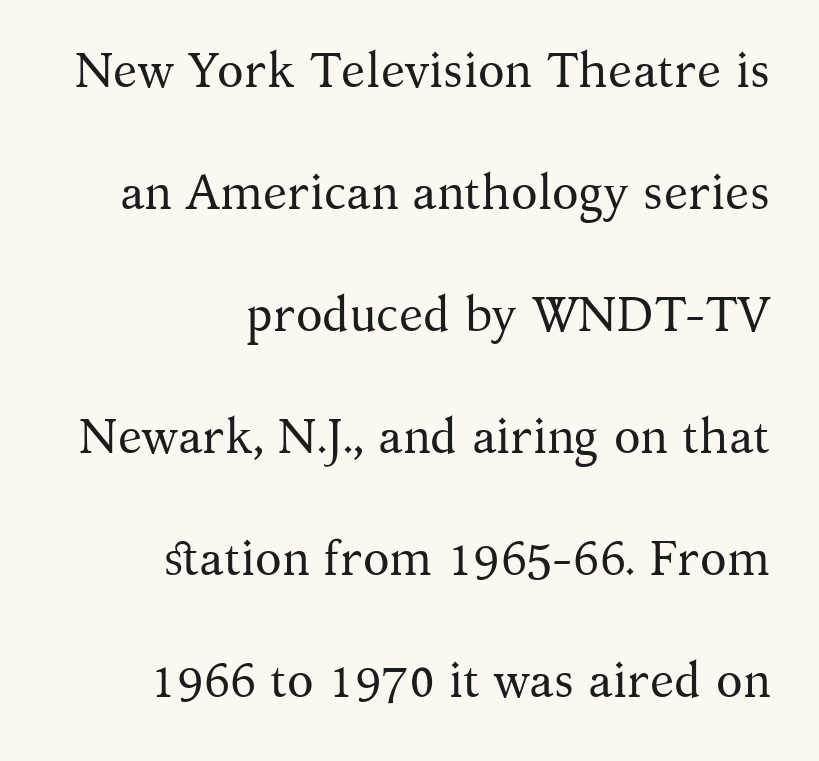
Students, observe: this is what heavily led, spacious text looks like. Underlining? Definitely not there. Character widths vary here, with narrow letters taking less room than wide ones. Honestly, the letter spacing is just normal — you wouldn't notice it.
